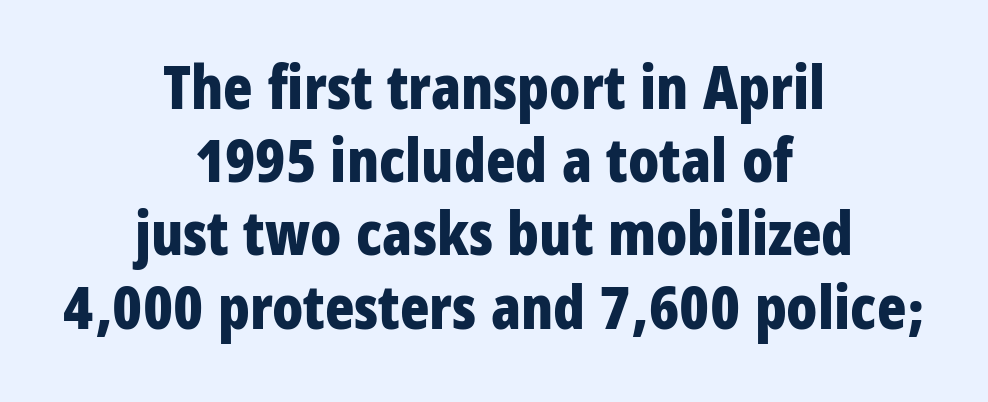
Q: Is the text bold? A: Yes.
Q: Is the text italic (slanted)? A: No, it is upright.
Q: Is the typeface a serif or a sans-serif typeface? A: Sans-serif.
Q: Is the text underlined? A: No.
Q: How is the paragraph aligned? A: Centered.
Q: Is the spacing between letters normal or unusually wide? A: Normal.
Q: Width (condensed, normal, or wide)? A: Condensed.
Q: Stroke contrast? A: Low.
Q: x-height? A: Large.
Q: Monospaced? A: No.
